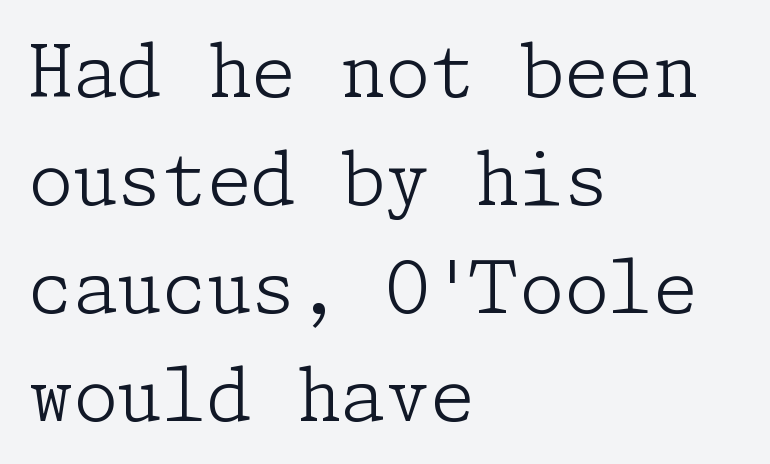
{"serif": "yes", "italic": "no", "bold": "no", "weight": "light", "width": "normal", "stroke_contrast": "low", "x_height": "medium", "underline": "no", "align": "left", "line_spacing": "normal", "line_spacing_ratio": 1.5, "letter_spacing": "normal", "letter_spacing_em": 0.0, "glyph_px": 72}
